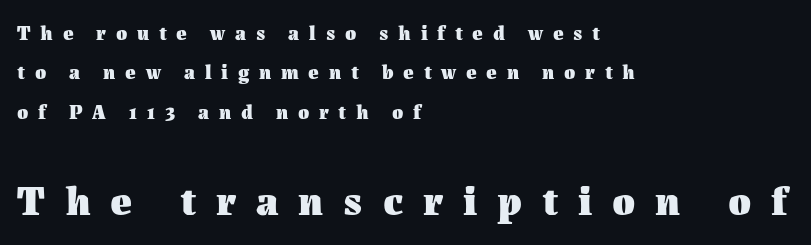
Notice the wide empty band between every row — that's loose leading. Has an underline been added? It has not. You'd pick this weight for a headline — it's a proper bold. Between one letter and the next there's a generous, obvious gap. Type size steps up from the first block to the second. This sample has the flowing, uneven cadence of proportional lettering.
